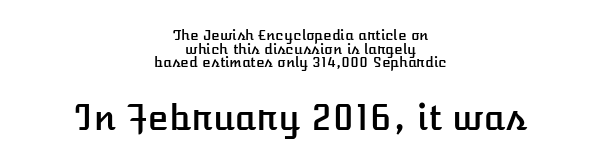
Reading top to bottom, the characters get bigger at the block break. Each letter keeps its own natural width here, so spacing adapts to shape. The letterforms sit shoulder to shoulder at normal distance. The lettering stays uniformly vertical, giving the passage a roman look. The setting favours the middle, as headings and verse often do.
